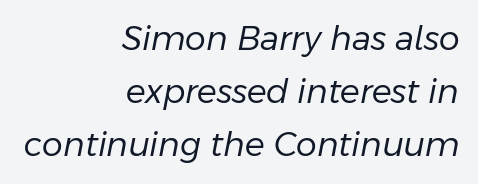
Bare-footed words on every line. Stems and bowls with no extra thickness — not bold. Leftover space on each line is placed entirely before the opening word. Words appear dense and cohesive because spacing is normal. Observe the lean: these are italic letterforms.
